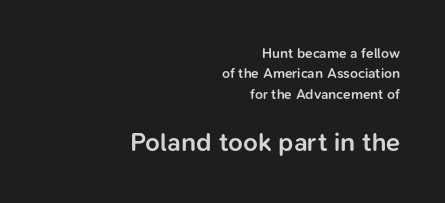
Moderately thickened strokes mark this as semibold type. Line spacing here is normal. Each row of text sits above clean, open space. These lines were composed using upright roman letters. Alignment: flush right. Caption: upper text group reduced, lower text group enlarged.
